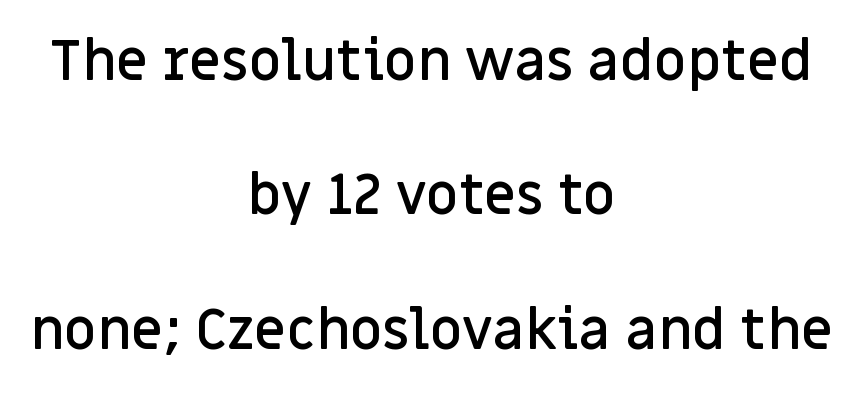
{"serif": "no", "italic": "no", "bold": "semi", "weight": "semibold", "width": "normal", "stroke_contrast": "low", "x_height": "large", "monospaced": "no", "underline": "no", "align": "center", "line_spacing": "loose", "line_spacing_ratio": 2.4, "letter_spacing": "normal", "letter_spacing_em": 0.0, "glyph_px": 56}
